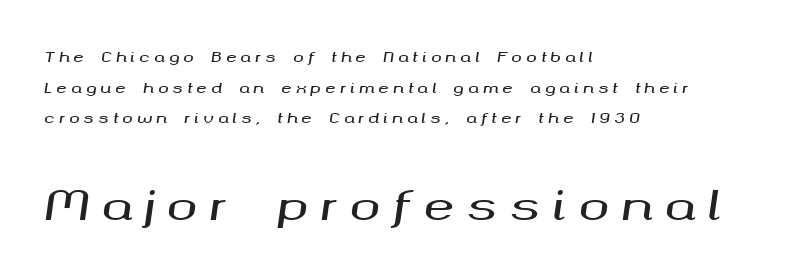
The image shows 41 px wide type, italic (leaning right); set left-aligned, loose line spacing (2.18x), unusually wide letter spacing (+0.3 em), not underlined; the second (bottom) block is 2.93x larger; medium stroke contrast and a medium x-height.
